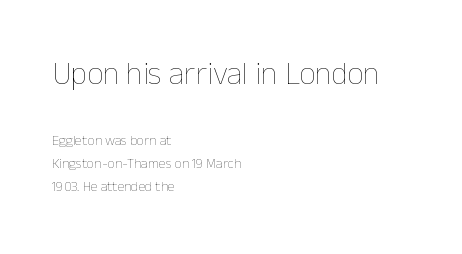
Q: Is the text bold? A: No.
Q: Is the text italic (slanted)? A: No, it is upright.
Q: Is the text underlined? A: No.
Q: How is the paragraph aligned? A: Left-aligned.
Q: Is the spacing between letters normal or unusually wide? A: Normal.
Q: Is the spacing between lines tight, normal or loose? A: Normal.
Q: Which block of text is set in a larger size, the first (top) or the second (bottom)? A: The first (top) one.
Q: Width (condensed, normal, or wide)? A: Normal.
Q: Stroke contrast? A: Low.
Q: x-height? A: Medium.
Q: Monospaced? A: No.
